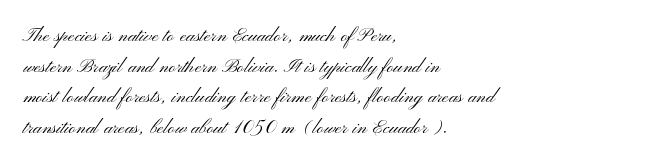
{"bold": "no", "underline": "no", "align": "left", "line_spacing": "normal", "line_spacing_ratio": 1.28, "letter_spacing": "normal", "letter_spacing_em": 0.0, "glyph_px": 24}
